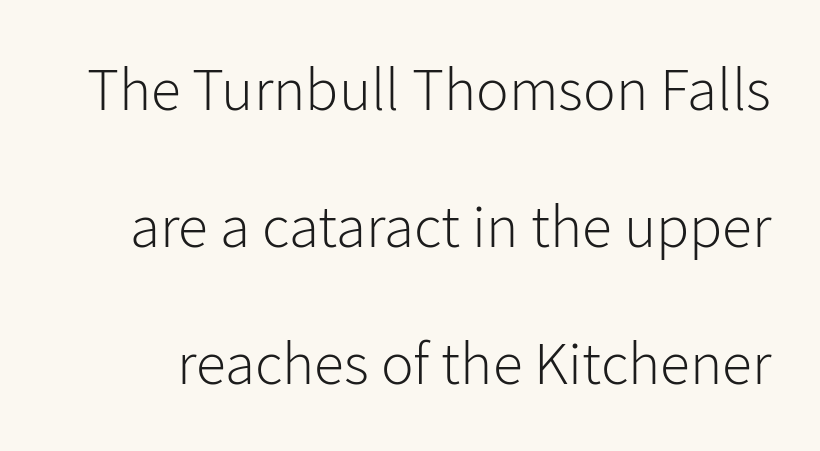
The lines are spread far apart with generous leading. You could not count columns in this text — the font is proportionally spaced. Summary of weight: not heavy and not bold. Anything drawn beneath the words? Only blank space. Designer's note — italics off, roman on. Classification — sans serif.
